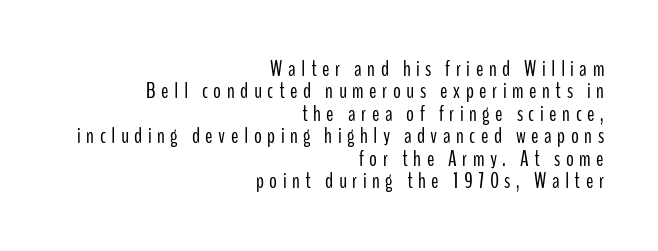
{"italic": "no", "bold": "no", "underline": "no", "align": "right", "line_spacing": "tight", "line_spacing_ratio": 1.02, "letter_spacing": "wide", "letter_spacing_em": 0.25, "glyph_px": 22}
